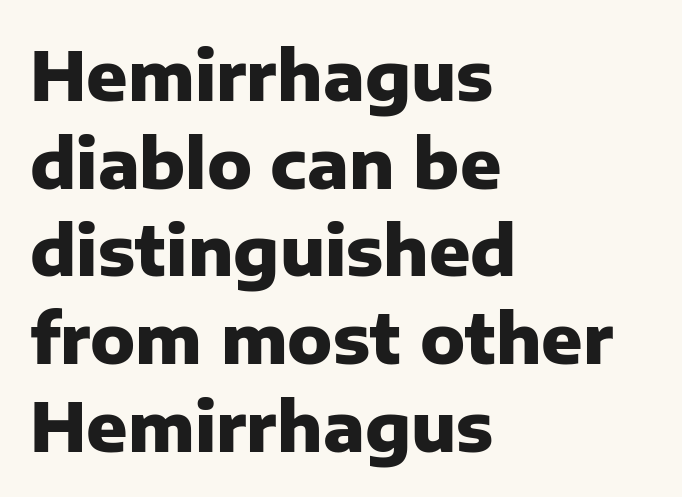
The leading is moderate, giving the passage an even texture. Nobody drew a line under any word here. Spacing verdict: proportional, widths tailored to each character. Posture: vertical.
